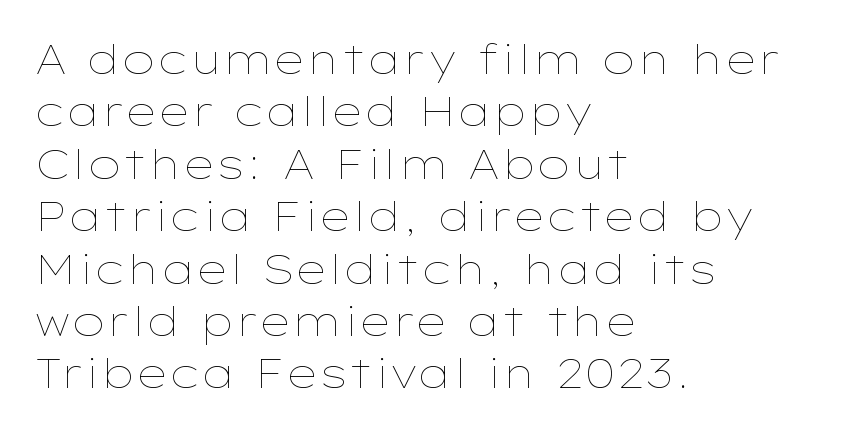
Q: Is the text bold? A: No.
Q: Is the text italic (slanted)? A: No, it is upright.
Q: Is the text underlined? A: No.
Q: How is the paragraph aligned? A: Left-aligned.
Q: Is the spacing between letters normal or unusually wide? A: Normal.
Q: Is the spacing between lines tight, normal or loose? A: Normal.
Q: Width (condensed, normal, or wide)? A: Wide.
Q: Stroke contrast? A: Low.
Q: x-height? A: Medium.
Q: Monospaced? A: No.
